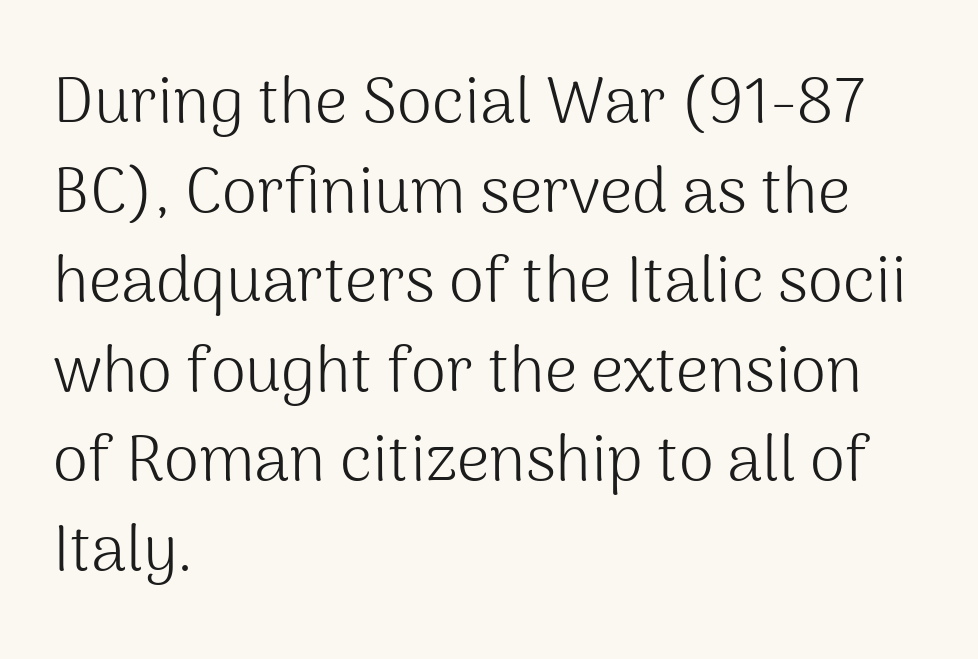
A typesetter would call this proportional, since set widths differ per character. The specimen reads as upright at a glance. Nobody drew a line under any word here. Stems and bowls with no extra thickness — not bold. Casual observation: everything's shoved over to the left. There is no visible air inserted between adjacent glyphs.
